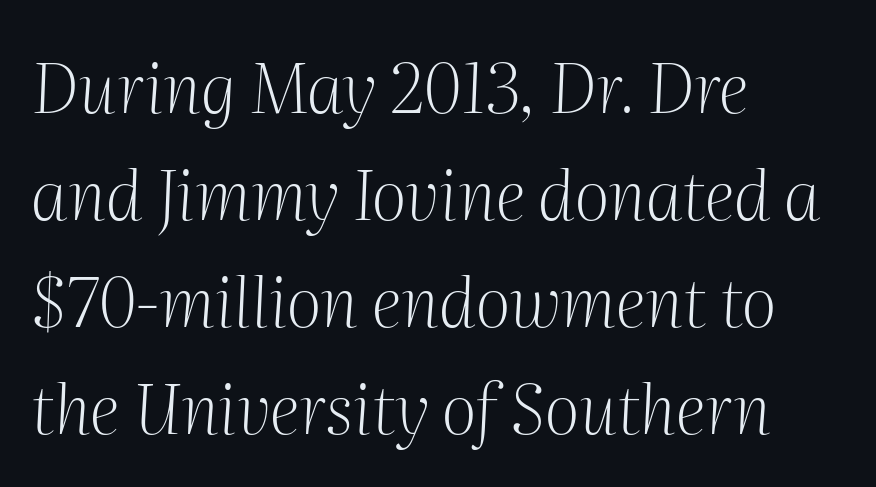
Q: Is the text bold? A: No.
Q: Is the text italic (slanted)? A: Yes, it leans right by about 2 degrees.
Q: Is the typeface a serif or a sans-serif typeface? A: Serif.
Q: Is the text underlined? A: No.
Q: How is the paragraph aligned? A: Left-aligned.
Q: Is the spacing between letters normal or unusually wide? A: Normal.
Q: Is the spacing between lines tight, normal or loose? A: Normal.
Q: Width (condensed, normal, or wide)? A: Normal.
Q: Stroke contrast? A: Medium.
Q: x-height? A: Medium.
Q: Monospaced? A: No.
